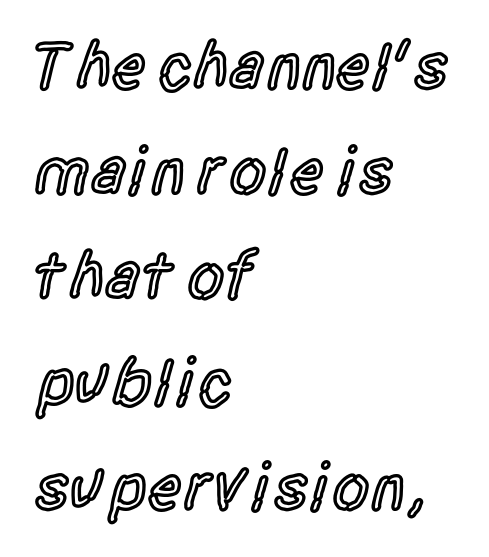
Q: Is the text bold? A: Semi-bold.
Q: Is the text italic (slanted)? A: Yes.
Q: Is the typeface a serif or a sans-serif typeface? A: Sans-serif.
Q: Is the text underlined? A: No.
Q: How is the paragraph aligned? A: Left-aligned.
Q: Is the spacing between letters normal or unusually wide? A: Normal.
Q: Is the spacing between lines tight, normal or loose? A: Normal.
Q: Width (condensed, normal, or wide)? A: Condensed.
Q: x-height? A: Large.
Q: Monospaced? A: No.
